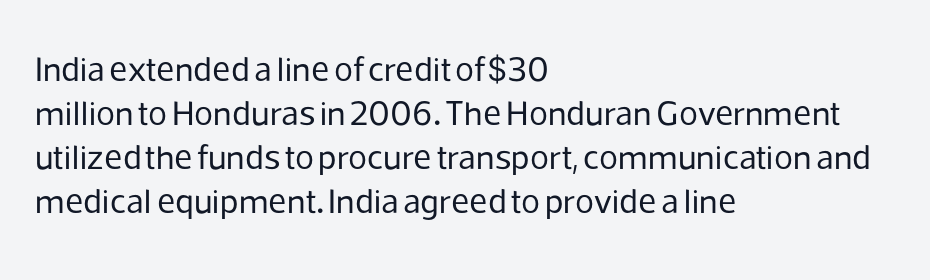
The image shows 35 px regular-weight sans-serif type, upright; set left-aligned, normal line spacing (1.26x), normal letter spacing, not underlined; low stroke contrast and a medium x-height.
